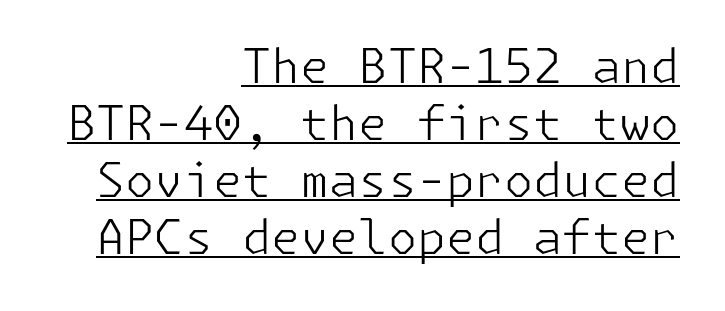
Q: Is the text bold? A: No.
Q: Is the text italic (slanted)? A: No, it is upright.
Q: Is the typeface a serif or a sans-serif typeface? A: Sans-serif.
Q: Is the text underlined? A: Yes.
Q: How is the paragraph aligned? A: Right-aligned.
Q: Is the spacing between letters normal or unusually wide? A: Normal.
Q: Width (condensed, normal, or wide)? A: Normal.
Q: Stroke contrast? A: Low.
Q: x-height? A: Medium.
